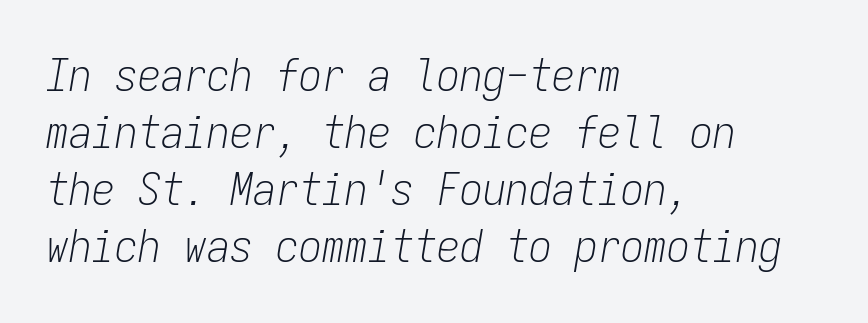
{"italic": "yes", "lean": "right", "slant_degrees": 9, "bold": "no", "weight": "light", "width": "condensed", "stroke_contrast": "low", "x_height": "medium", "monospaced": "yes", "underline": "no", "align": "left", "line_spacing_ratio": 1.24, "letter_spacing": "normal", "letter_spacing_em": 0.0, "glyph_px": 46}
